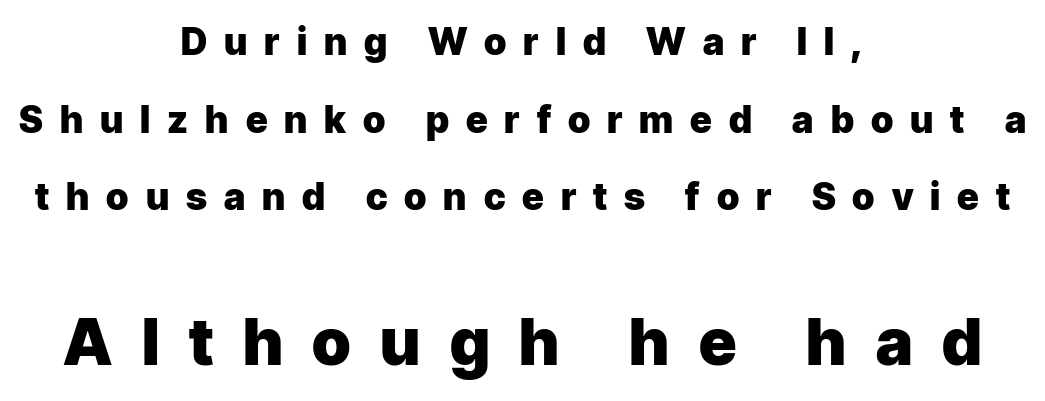
The letters stand straight up with perfectly vertical stems. In terms of letterspacing, this is a distinctly airy, spread setting. Each letter keeps its own natural width here, so spacing adapts to shape. Weight: bold.
